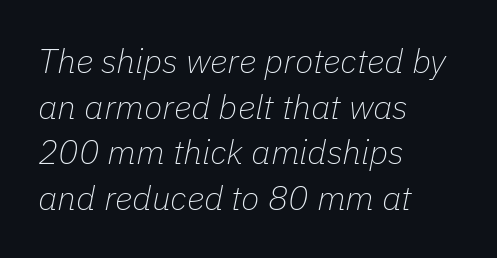
The image shows 34 px thin type, italic (leaning right); set left-aligned, normal line spacing (1.34x), normal letter spacing, not underlined; low stroke contrast and a medium x-height.
